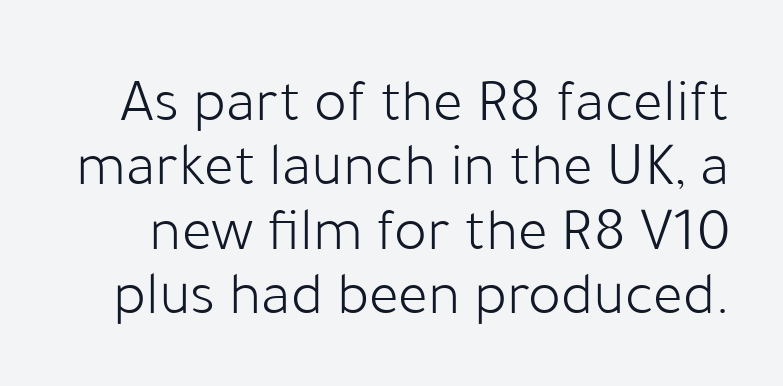
Anything drawn beneath the words? Only blank space. Students, observe: this is what under-led, compact text looks like. Short note: letters normally spaced. Character widths vary here, with narrow letters taking less room than wide ones. This is the regular roman posture of the typeface. The font is comparable to plain body text, perhaps lighter.
